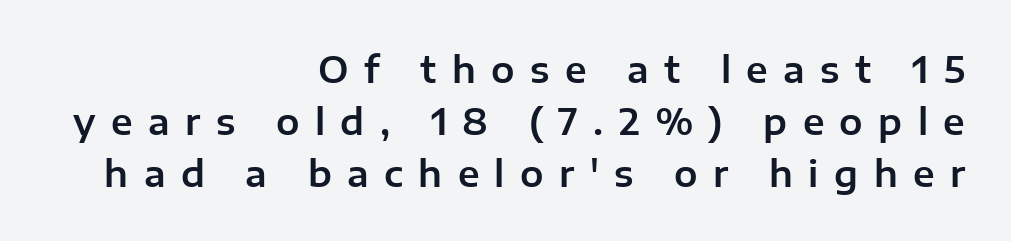
{"serif": "no", "italic": "no", "width": "normal", "stroke_contrast": "low", "x_height": "medium", "monospaced": "no", "underline": "no", "align": "right", "line_spacing": "normal", "line_spacing_ratio": 1.48, "letter_spacing": "wide", "letter_spacing_em": 0.44, "glyph_px": 35}
